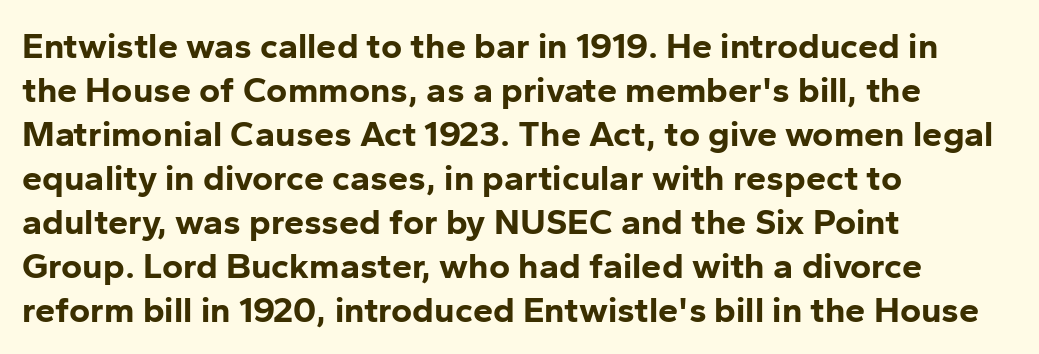
Every letter is thick-stroked: bold, no question. Visually the block forms a straight wall on the left and a jagged coastline on the right. Posture: vertical. The passage shown is typed in a proportional face where columns would drift. Look at the tracking — it's just the regular setting, nothing added.
